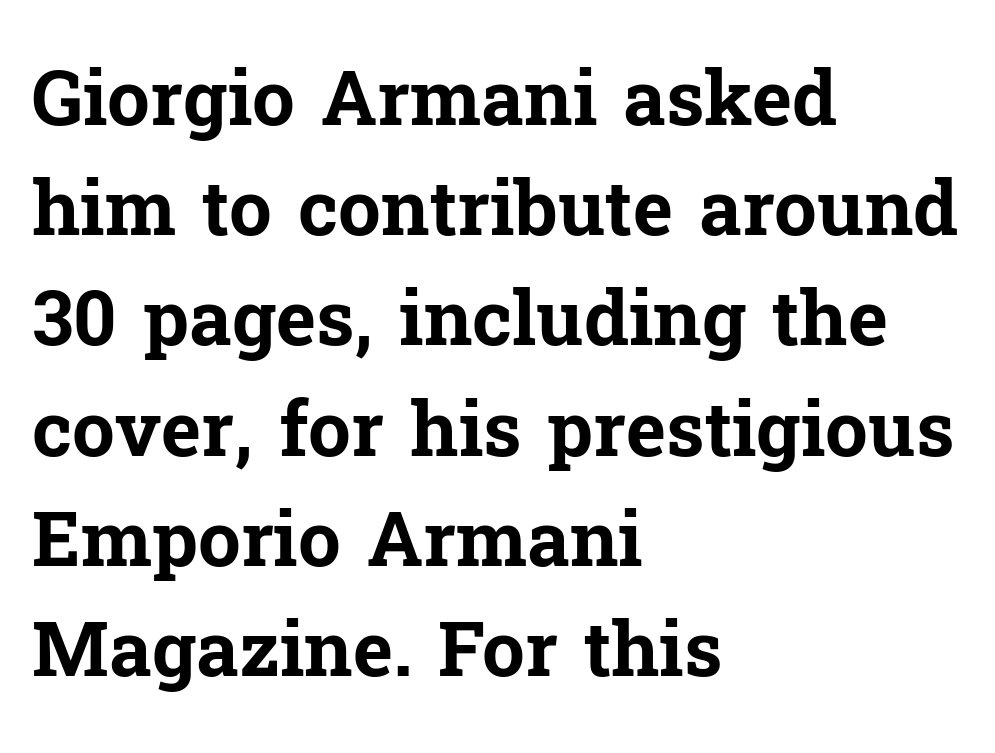
What kind of face is this? One with serifs. Heft: maximum for text — a bold. Varying glyph widths throughout — classic text-font behaviour. The letters stand upright; this is a roman face. Words float on clear page, feet unadorned.
